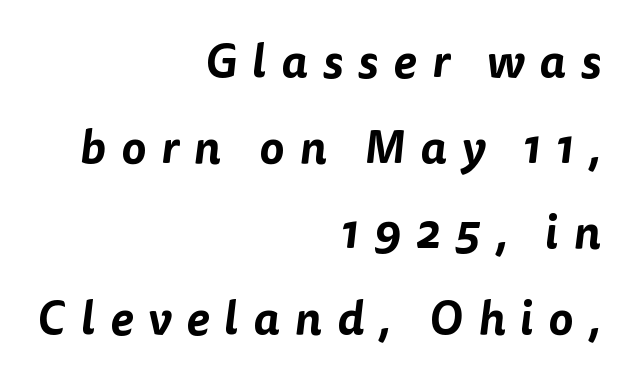
Q: Is the typeface a serif or a sans-serif typeface? A: Sans-serif.
Q: Is the text underlined? A: No.
Q: How is the paragraph aligned? A: Right-aligned.
Q: Is the spacing between letters normal or unusually wide? A: Unusually wide.
Q: Width (condensed, normal, or wide)? A: Normal.
Q: Stroke contrast? A: Low.
Q: x-height? A: Medium.
Q: Monospaced? A: No.
